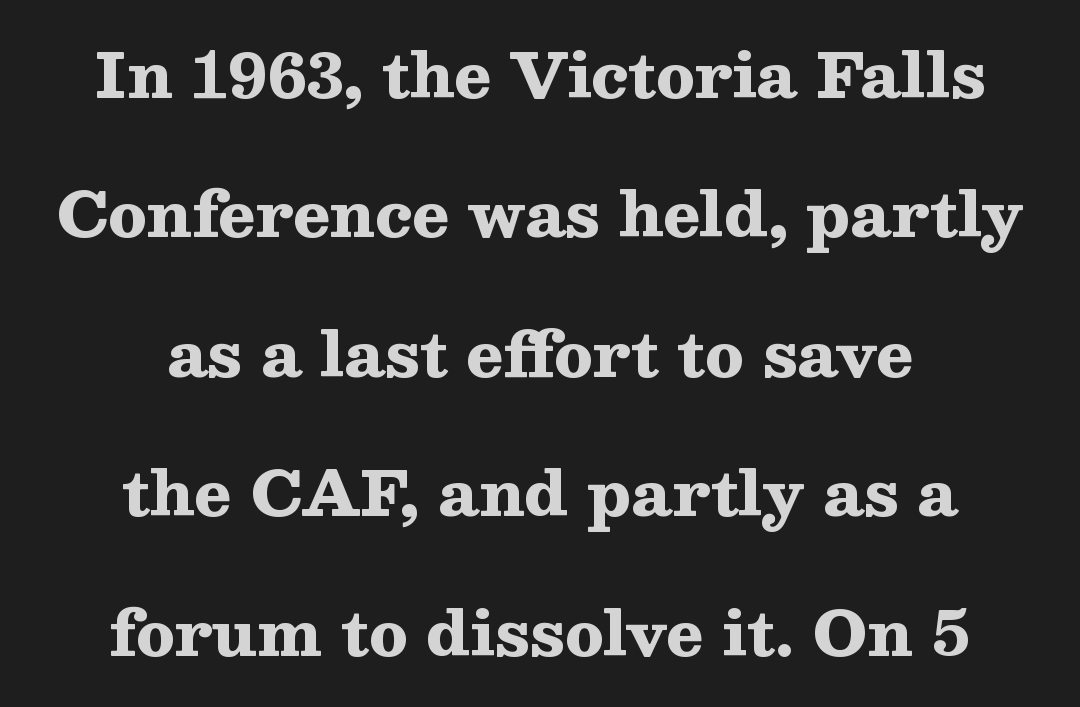
Heavy-handed strokes throughout: this text is bold. Compared with a flush-left layout, this one balances lines on the center instead. Stroke terminals: seriffed. Bare-footed words on every line.
